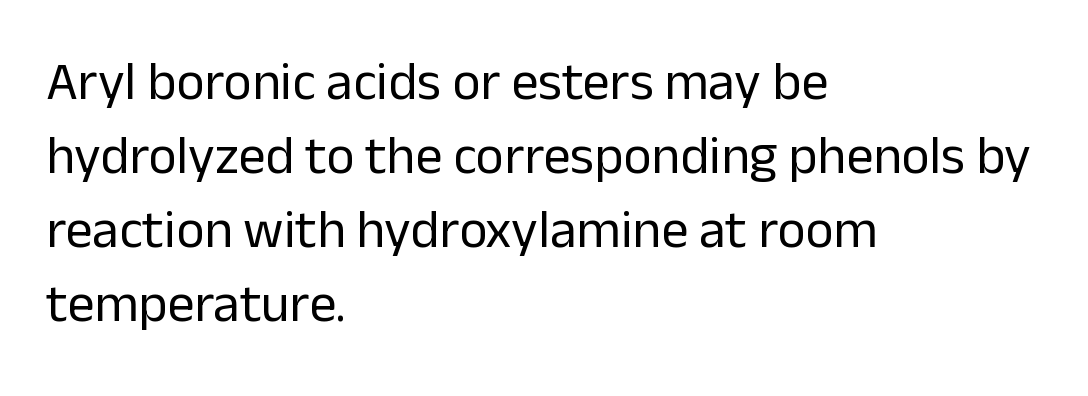
Grotesque or geometric, the face here clearly has no serifs. Vertically, the passage feels balanced, rows spaced as you'd expect. The lettering stays uniformly vertical, giving the passage a roman look. A typesetter would call this proportional, since set widths differ per character. Short note: letters normally spaced.
